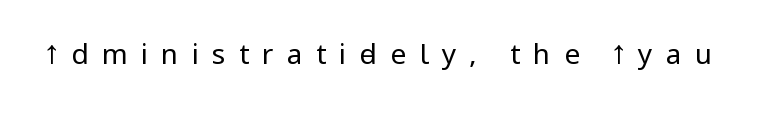
Q: Is the text bold? A: No.
Q: Is the text italic (slanted)? A: No, it is upright.
Q: Is the typeface a serif or a sans-serif typeface? A: Sans-serif.
Q: Is the text underlined? A: No.
Q: Is the spacing between letters normal or unusually wide? A: Unusually wide.
Q: Width (condensed, normal, or wide)? A: Condensed.
Q: Stroke contrast? A: Low.
